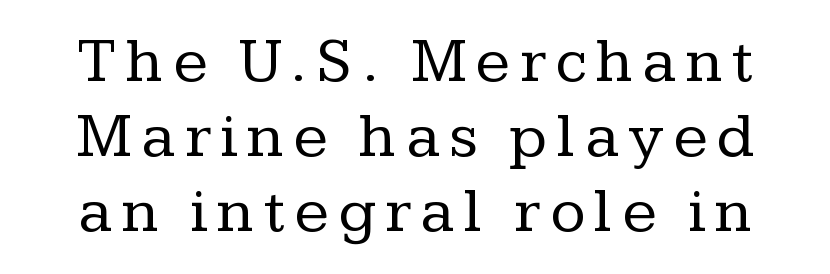
{"serif": "yes", "italic": "no", "bold": "no", "weight": "regular", "width": "normal", "stroke_contrast": "low", "x_height": "medium", "monospaced": "no", "underline": "no", "line_spacing_ratio": 1.17, "glyph_px": 64}
